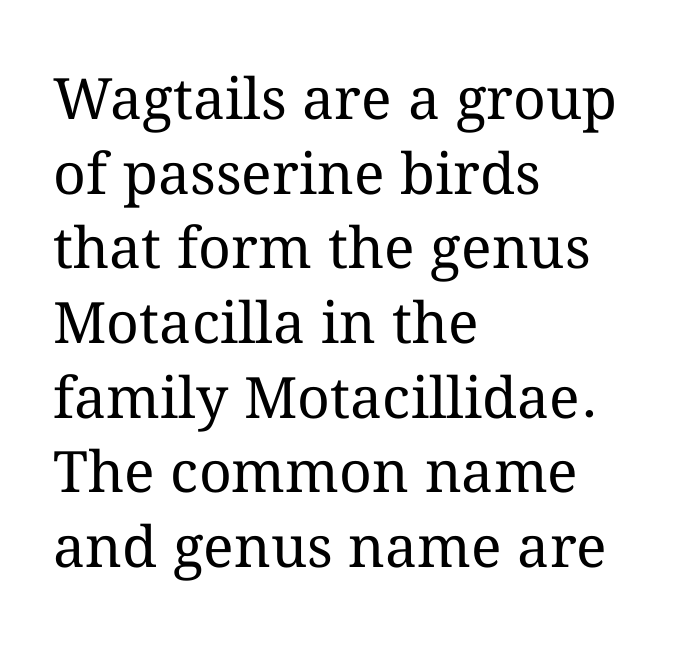
The image shows 57 px regular-weight type, upright; set left-aligned, normal line spacing (1.31x), normal letter spacing, not underlined; medium stroke contrast and a medium x-height.
